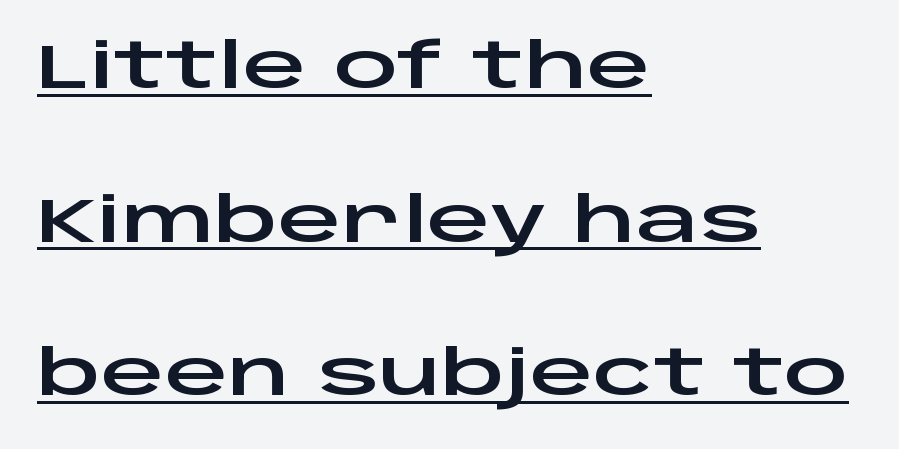
Spacing verdict: proportional, widths tailored to each character. You could call the tracking neutral — neither tight nor loose. Descenders here cross a horizontal rule under the line. Vertical strokes here are truly vertical. The lines in this sample share a left origin and differ only in where they stop. What kind of face is this? One without serifs — a sans.
